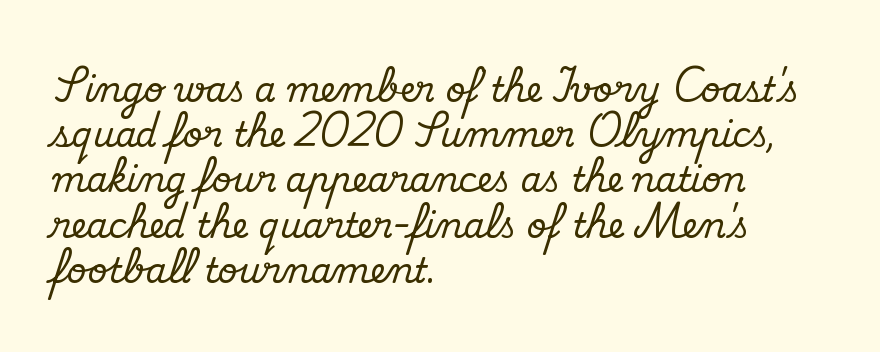
{"serif": "yes", "width": "normal", "stroke_contrast": "medium", "x_height": "small", "monospaced": "no", "underline": "no", "align": "left", "line_spacing": "normal", "line_spacing_ratio": 1.33, "letter_spacing": "normal", "letter_spacing_em": 0.0, "glyph_px": 34}
